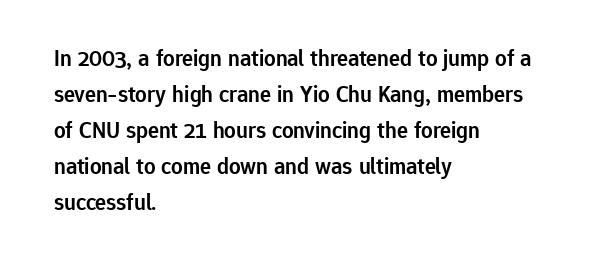
{"italic": "no", "bold": "semi", "underline": "no", "align": "left", "line_spacing": "normal", "line_spacing_ratio": 1.56, "letter_spacing": "normal", "letter_spacing_em": 0.0, "glyph_px": 23}
